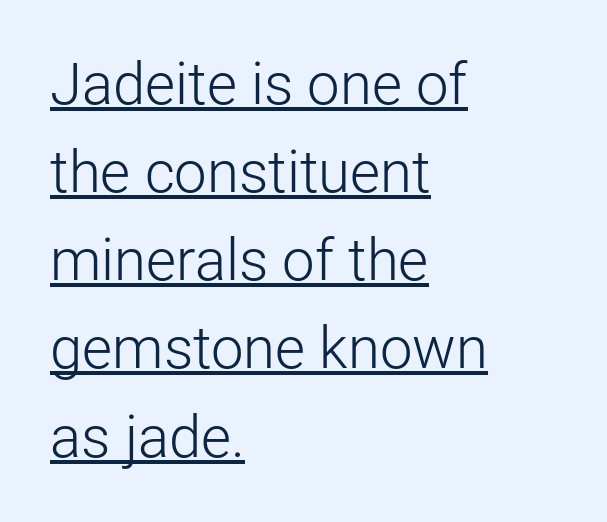
{"serif": "no", "italic": "no", "bold": "no", "weight": "light", "width": "normal", "stroke_contrast": "low", "x_height": "medium", "monospaced": "no", "underline": "yes", "align": "left", "line_spacing": "normal", "line_spacing_ratio": 1.52, "letter_spacing": "normal", "letter_spacing_em": 0.0, "glyph_px": 58}
